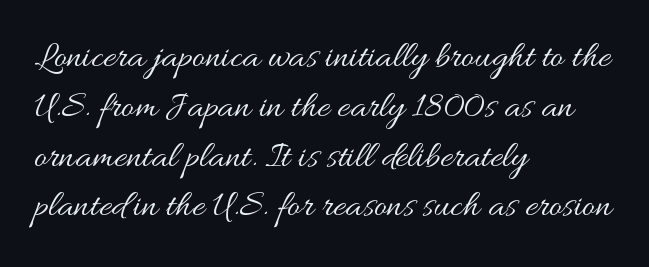
Q: Is the text bold? A: No.
Q: Is the text italic (slanted)? A: Yes.
Q: Is the text underlined? A: No.
Q: How is the paragraph aligned? A: Left-aligned.
Q: Is the spacing between letters normal or unusually wide? A: Normal.
Q: Is the spacing between lines tight, normal or loose? A: Normal.
Q: Width (condensed, normal, or wide)? A: Wide.
Q: Stroke contrast? A: Medium.
Q: x-height? A: Small.
Q: Monospaced? A: No.
